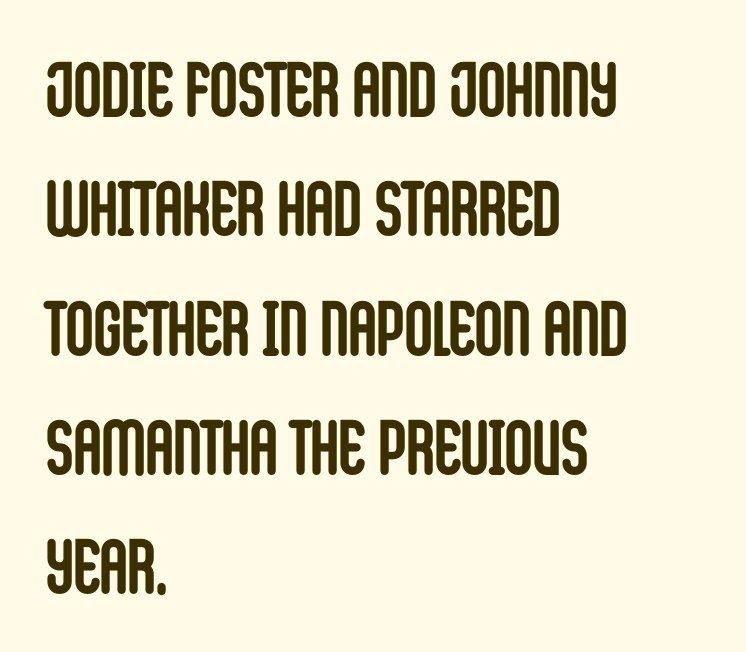
Each new line begins a customary step beneath the previous one. This is heavy type, rendered in bold. A typesetter would label this face a sans. Caption: standard tracking, unaltered. Every character sits straight up, as roman type does.
